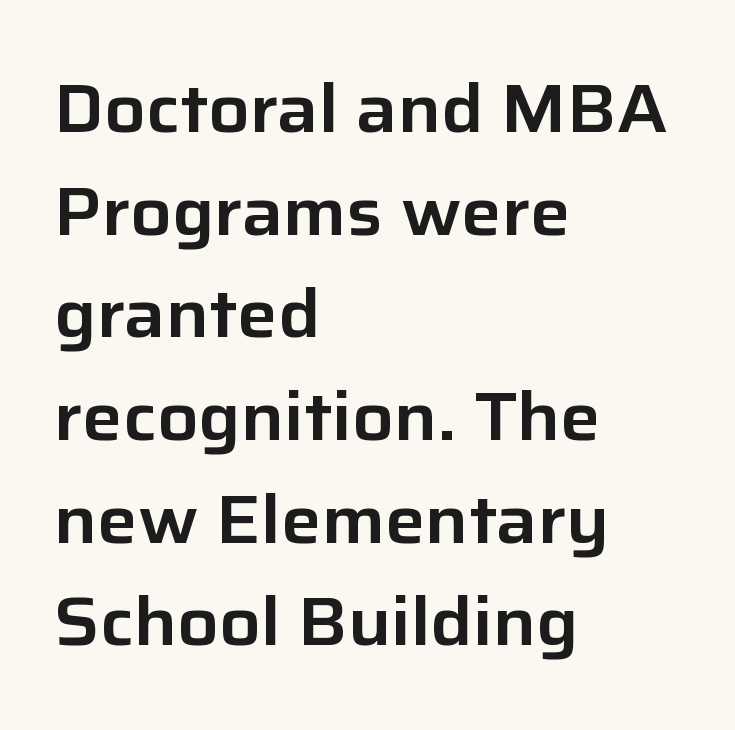
The image shows 68 px sans-serif type, upright; set left-aligned, normal line spacing (1.51x), normal letter spacing, not underlined; low stroke contrast and a medium x-height.
